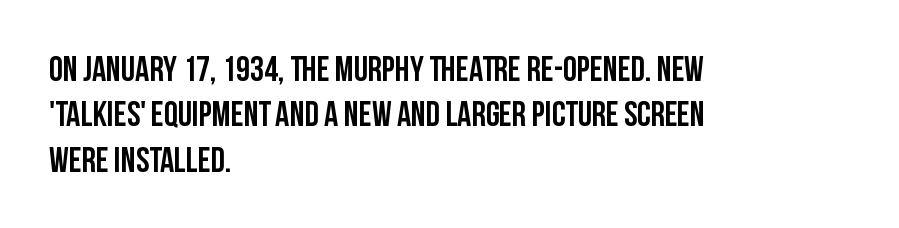
{"serif": "no", "italic": "no", "bold": "yes", "weight": "semibold", "width": "condensed", "stroke_contrast": "low", "x_height": "large", "monospaced": "no", "underline": "no", "align": "left", "line_spacing": "normal", "line_spacing_ratio": 1.3, "letter_spacing": "normal", "letter_spacing_em": 0.0, "glyph_px": 35}
